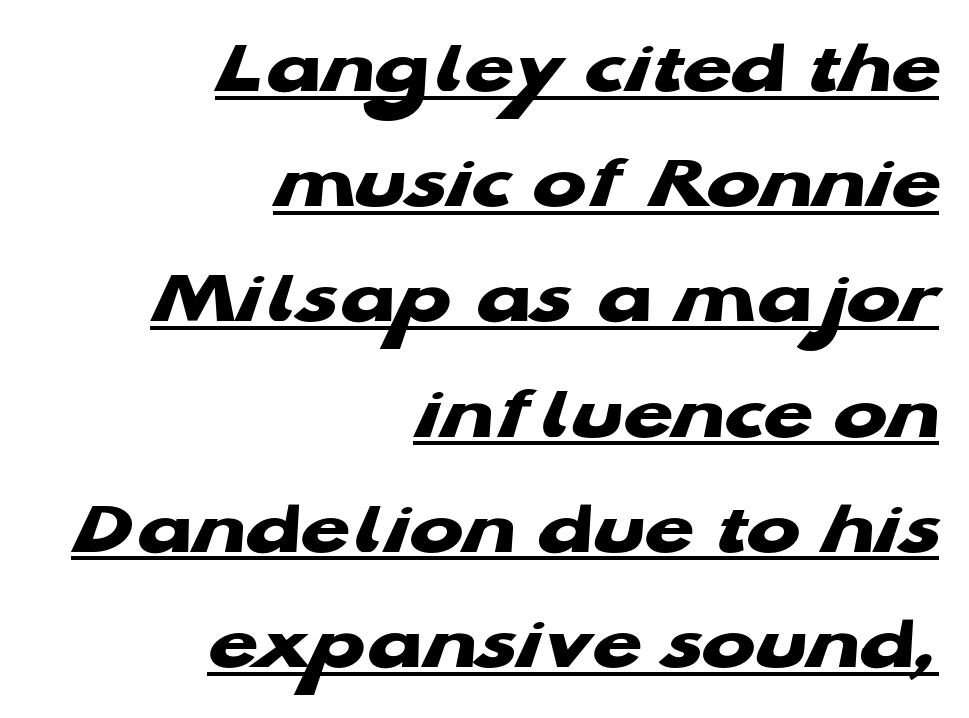
Q: Is the text bold? A: Yes.
Q: Is the typeface a serif or a sans-serif typeface? A: Sans-serif.
Q: Is the text underlined? A: Yes.
Q: How is the paragraph aligned? A: Right-aligned.
Q: Is the spacing between letters normal or unusually wide? A: Normal.
Q: Is the spacing between lines tight, normal or loose? A: Normal.
Q: Width (condensed, normal, or wide)? A: Wide.
Q: Stroke contrast? A: Low.
Q: x-height? A: Medium.
Q: Monospaced? A: No.
